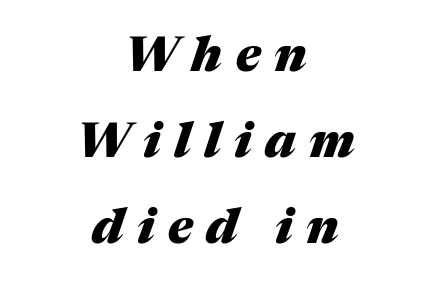
Q: Is the text bold? A: Yes.
Q: Is the text italic (slanted)? A: Yes, it leans right by about 17 degrees.
Q: Is the text underlined? A: No.
Q: How is the paragraph aligned? A: Centered.
Q: Is the spacing between letters normal or unusually wide? A: Unusually wide.
Q: Width (condensed, normal, or wide)? A: Normal.
Q: Stroke contrast? A: Medium.
Q: x-height? A: Medium.
Q: Monospaced? A: No.
